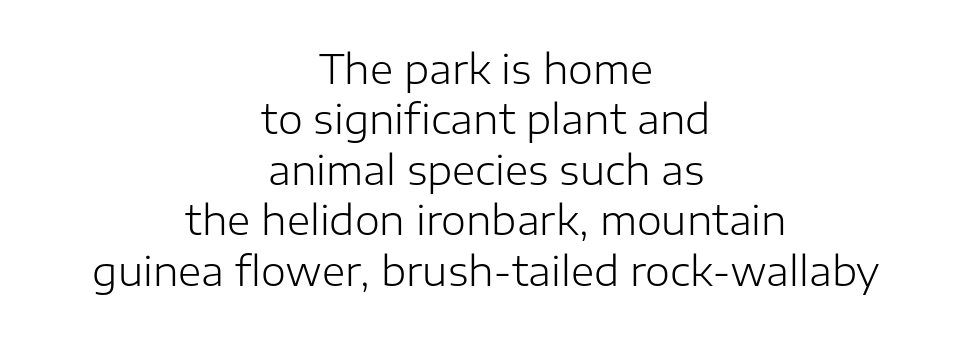
Q: Is the text bold? A: No.
Q: Is the text italic (slanted)? A: No, it is upright.
Q: Is the typeface a serif or a sans-serif typeface? A: Sans-serif.
Q: Is the text underlined? A: No.
Q: How is the paragraph aligned? A: Centered.
Q: Is the spacing between letters normal or unusually wide? A: Normal.
Q: Is the spacing between lines tight, normal or loose? A: Normal.
Q: Width (condensed, normal, or wide)? A: Normal.
Q: Stroke contrast? A: Low.
Q: x-height? A: Medium.
Q: Monospaced? A: No.
